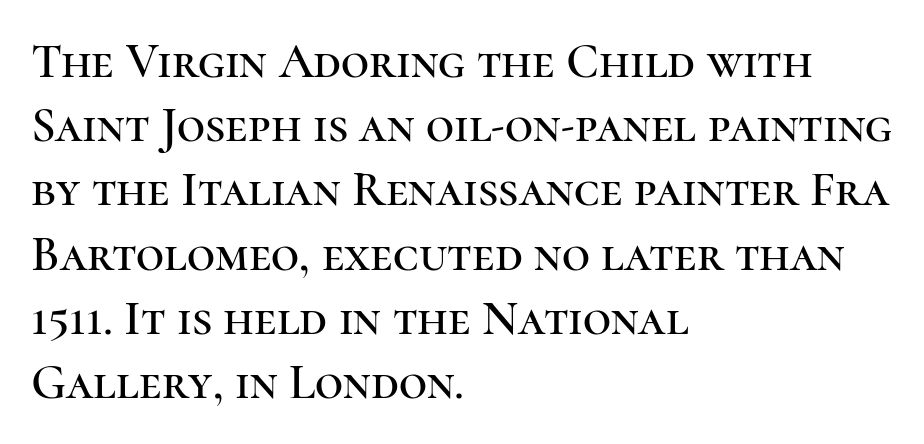
The image shows 49 px serif type, upright; set left-aligned, normal line spacing (1.31x), normal letter spacing, not underlined; high stroke contrast and a medium x-height.
